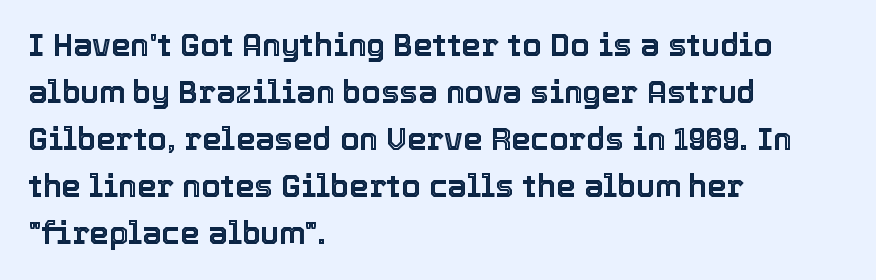
The image shows 31 px text type, upright; set left-aligned, normal line spacing (1.52x), normal letter spacing, not underlined; a medium x-height.
